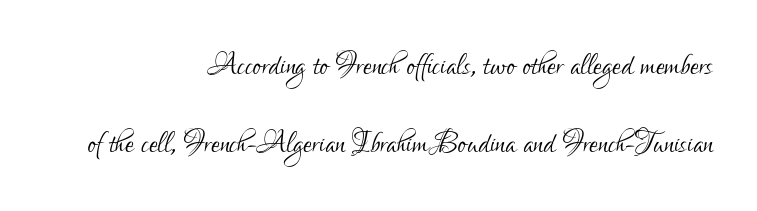
Q: Is the text bold? A: No.
Q: Is the text italic (slanted)? A: Yes.
Q: Is the typeface a serif or a sans-serif typeface? A: Sans-serif.
Q: Is the text underlined? A: No.
Q: How is the paragraph aligned? A: Right-aligned.
Q: Is the spacing between letters normal or unusually wide? A: Normal.
Q: Is the spacing between lines tight, normal or loose? A: Loose.
Q: Width (condensed, normal, or wide)? A: Condensed.
Q: Stroke contrast? A: Low.
Q: x-height? A: Small.
Q: Monospaced? A: No.
